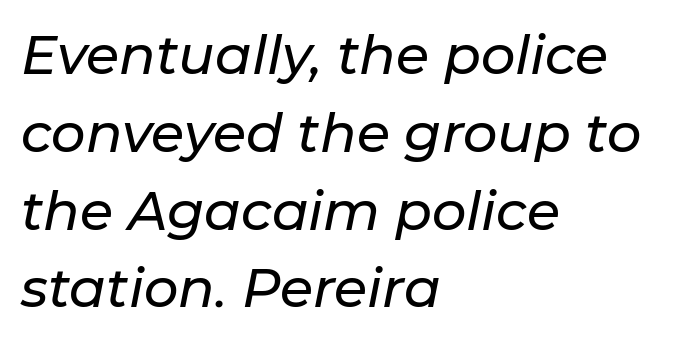
{"italic": "yes", "lean": "right", "slant_degrees": 11, "width": "normal", "stroke_contrast": "low", "x_height": "medium", "monospaced": "no", "underline": "no", "align": "left", "line_spacing": "normal", "line_spacing_ratio": 1.44, "letter_spacing": "normal", "letter_spacing_em": 0.0, "glyph_px": 54}
